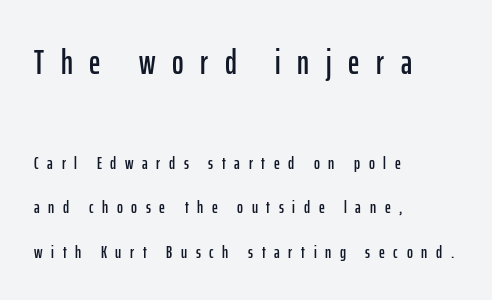
{"serif": "no", "italic": "no", "width": "condensed", "stroke_contrast": "low", "x_height": "medium", "monospaced": "no", "underline": "no", "align": "left", "line_spacing": "loose", "line_spacing_ratio": 2.46, "letter_spacing": "wide", "letter_spacing_em": 0.48, "larger_block": "first", "size_ratio": 1.94, "glyph_px": 35}
